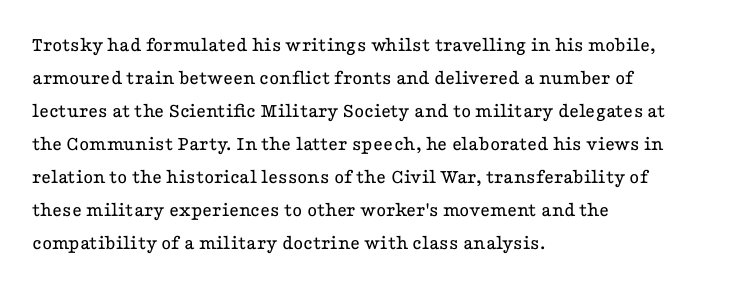
The image shows 21 px text type, upright; set left-aligned, normal line spacing (1.57x), normal letter spacing, not underlined.
